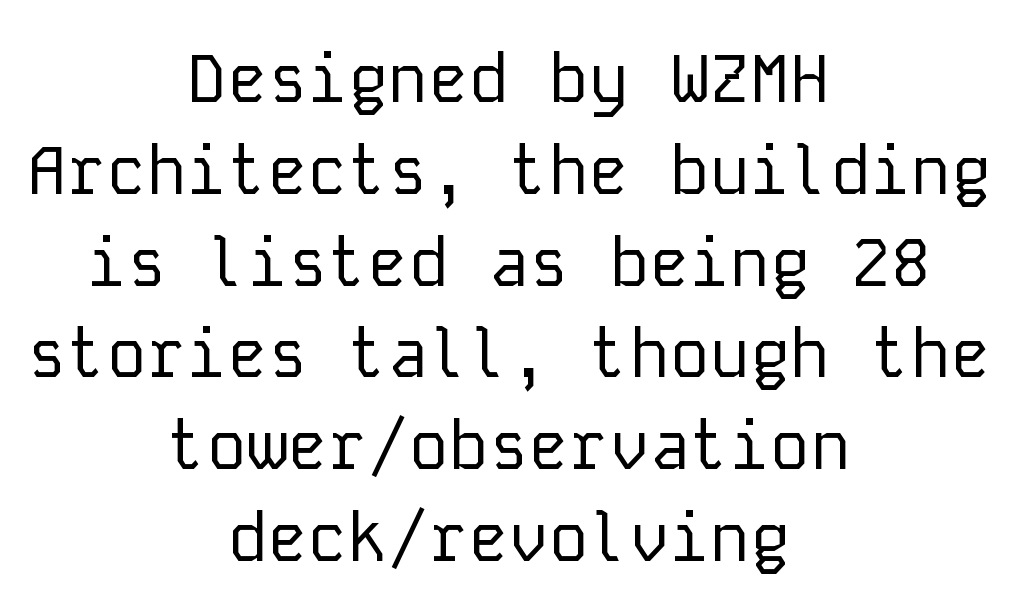
The image shows 67 px regular-weight sans-serif type, upright, monospaced; set centered, normal line spacing (1.37x), normal letter spacing, not underlined; low stroke contrast and a medium x-height.
